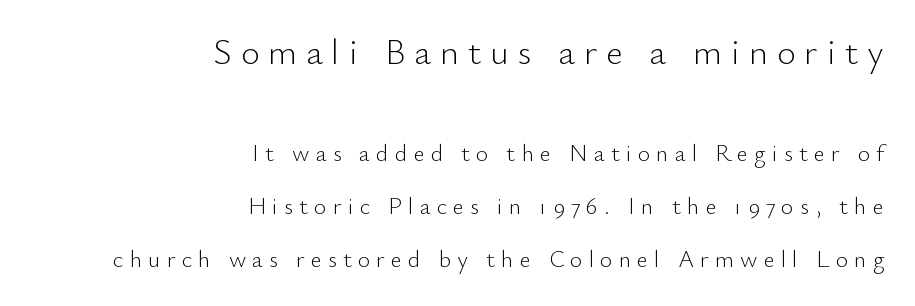
{"serif": "no", "italic": "no", "bold": "no", "weight": "light", "width": "normal", "stroke_contrast": "low", "x_height": "small", "monospaced": "no", "underline": "no", "align": "right", "line_spacing": "loose", "line_spacing_ratio": 2.21, "letter_spacing": "wide", "letter_spacing_em": 0.25, "larger_block": "first", "size_ratio": 1.5, "glyph_px": 36}
